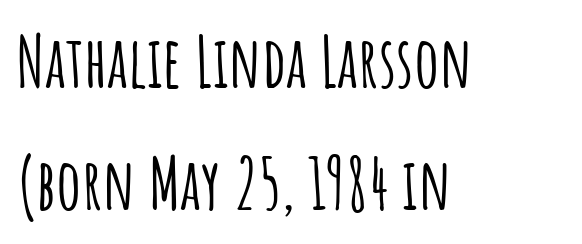
Q: Is the text italic (slanted)? A: No, it is upright.
Q: Is the typeface a serif or a sans-serif typeface? A: Sans-serif.
Q: Is the text underlined? A: No.
Q: How is the paragraph aligned? A: Left-aligned.
Q: Is the spacing between letters normal or unusually wide? A: Normal.
Q: Width (condensed, normal, or wide)? A: Condensed.
Q: Stroke contrast? A: Low.
Q: x-height? A: Large.
Q: Monospaced? A: No.
